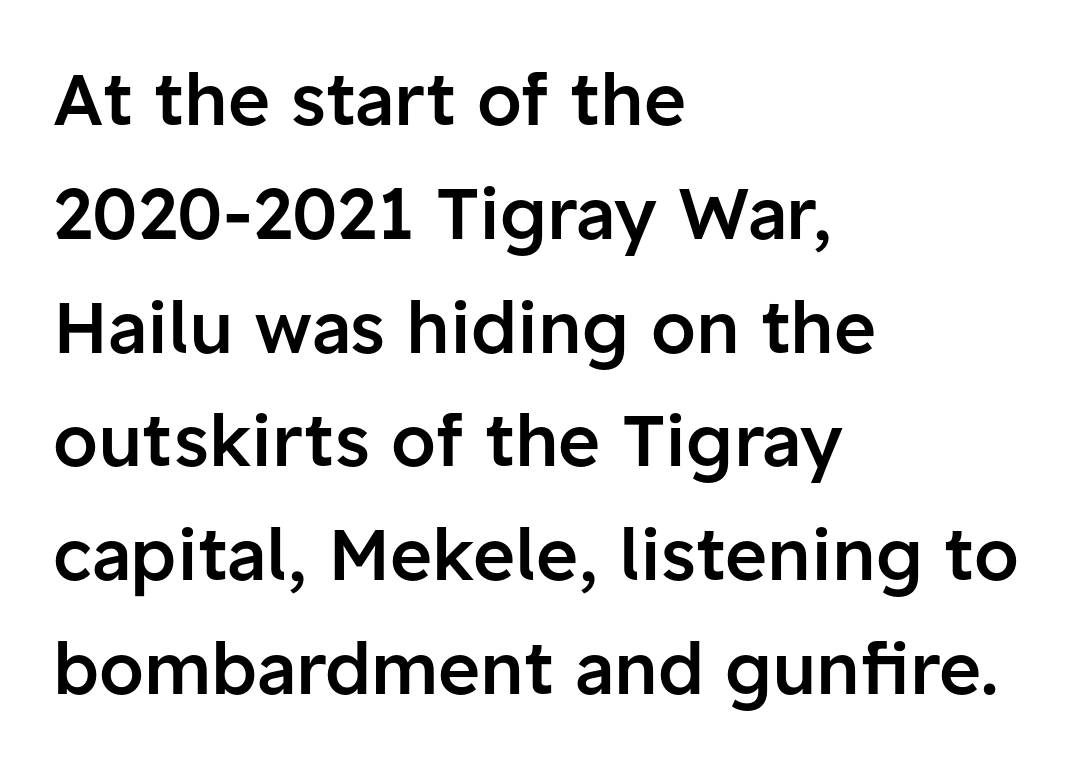
The image shows 72 px semibold sans-serif type, upright; set left-aligned, normal line spacing (1.58x), normal letter spacing, not underlined; low stroke contrast and a medium x-height.
